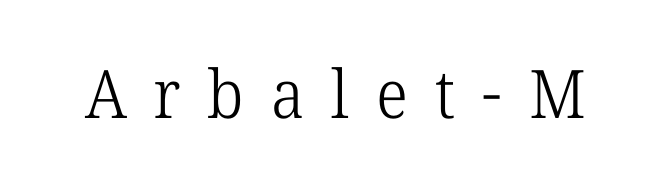
Anything drawn beneath the words? Only blank space. If you drew a line through each stem, it would be perfectly vertical. Note: serifs present on the glyphs. Stems and bowls with no extra thickness — not bold. Glyph-to-glyph distance is far greater than everyday printed text. You could not count columns in this text — the font is proportionally spaced.
